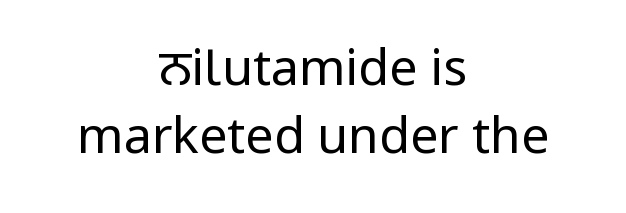
{"serif": "no", "italic": "no", "bold": "no", "weight": "regular", "width": "condensed", "stroke_contrast": "low", "underline": "no", "align": "center", "line_spacing": "normal", "line_spacing_ratio": 1.36, "letter_spacing": "normal", "letter_spacing_em": 0.0, "glyph_px": 50}
